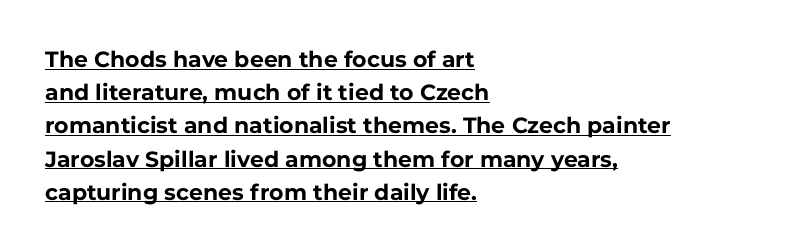
{"italic": "no", "bold": "yes", "underline": "yes", "align": "left", "line_spacing": "normal", "line_spacing_ratio": 1.51, "letter_spacing": "normal", "letter_spacing_em": 0.0, "glyph_px": 22}
